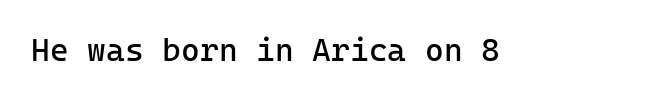
{"serif": "no", "italic": "no", "bold": "no", "weight": "regular", "width": "normal", "stroke_contrast": "low", "x_height": "medium", "monospaced": "yes", "underline": "no", "letter_spacing": "normal", "letter_spacing_em": 0.0, "glyph_px": 32}
